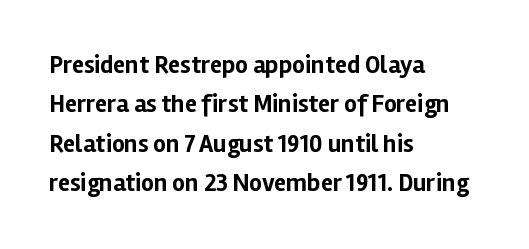
Q: Is the text bold? A: Yes.
Q: Is the text italic (slanted)? A: No, it is upright.
Q: Is the text underlined? A: No.
Q: How is the paragraph aligned? A: Left-aligned.
Q: Is the spacing between letters normal or unusually wide? A: Normal.
Q: Is the spacing between lines tight, normal or loose? A: Normal.
